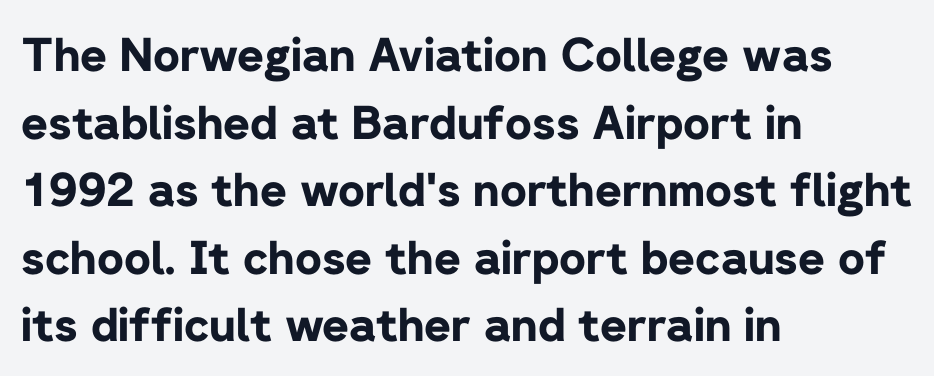
How would I describe the line gaps? Plain and ordinary. Casual observation: everything's shoved over to the left. On the weight axis this lands at bold, roughly 700. The rendering uses natural spacing where letterforms have individual widths. Spacing between characters is what you'd get straight out of the box. The letters carry no serifs — their stems end cleanly without finishing strokes.
